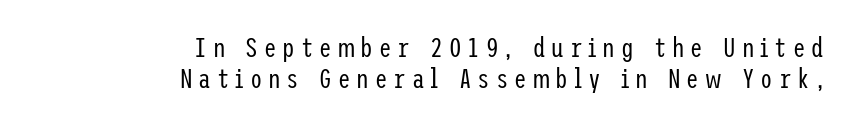
Serifs: no, the terminals of the letterforms are clean. The letterforms sit at book weight or below. Clear beneath every line of the passage. Italic? Not at all — the glyphs are vertical. Right-aligned paragraph, ragged on the left.
